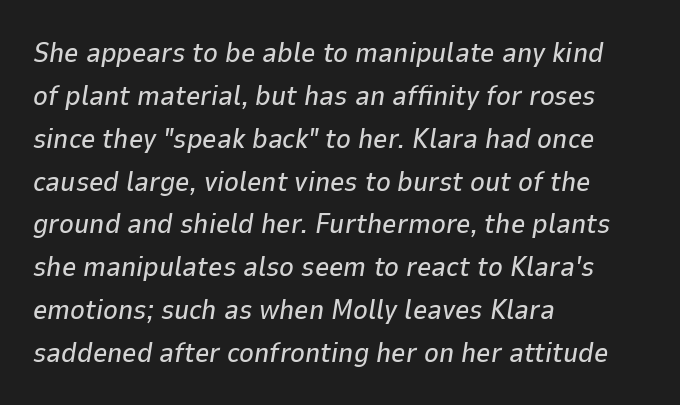
The image shows 28 px text type, italic (leaning right); set left-aligned, normal line spacing (1.53x), normal letter spacing, not underlined; low stroke contrast and a medium x-height.
